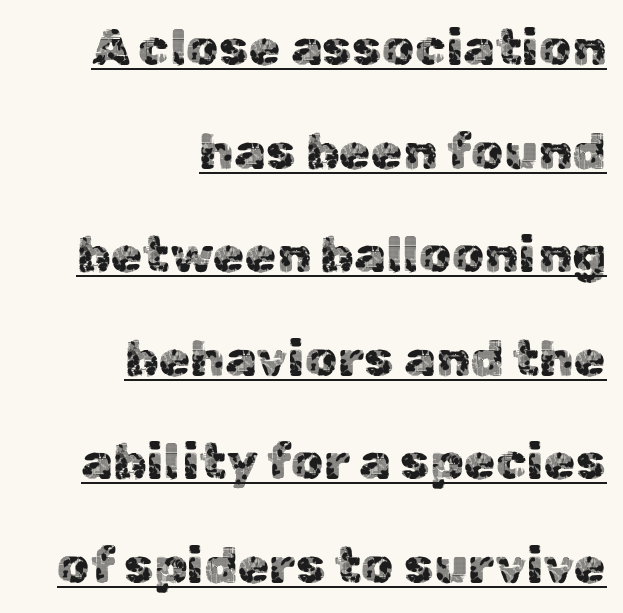
Q: Is the text italic (slanted)? A: No, it is upright.
Q: Is the typeface a serif or a sans-serif typeface? A: Sans-serif.
Q: Is the text underlined? A: Yes.
Q: How is the paragraph aligned? A: Right-aligned.
Q: Is the spacing between letters normal or unusually wide? A: Normal.
Q: Is the spacing between lines tight, normal or loose? A: Loose.
Q: Width (condensed, normal, or wide)? A: Normal.
Q: x-height? A: Medium.
Q: Monospaced? A: No.
